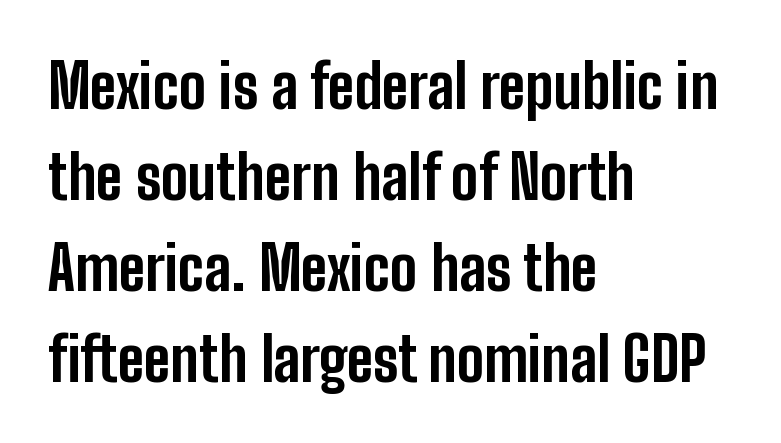
Q: Is the text bold? A: Yes.
Q: Is the text italic (slanted)? A: No, it is upright.
Q: Is the typeface a serif or a sans-serif typeface? A: Sans-serif.
Q: Is the text underlined? A: No.
Q: How is the paragraph aligned? A: Left-aligned.
Q: Is the spacing between letters normal or unusually wide? A: Normal.
Q: Is the spacing between lines tight, normal or loose? A: Normal.
Q: Width (condensed, normal, or wide)? A: Condensed.
Q: Stroke contrast? A: Low.
Q: x-height? A: Medium.
Q: Monospaced? A: No.
